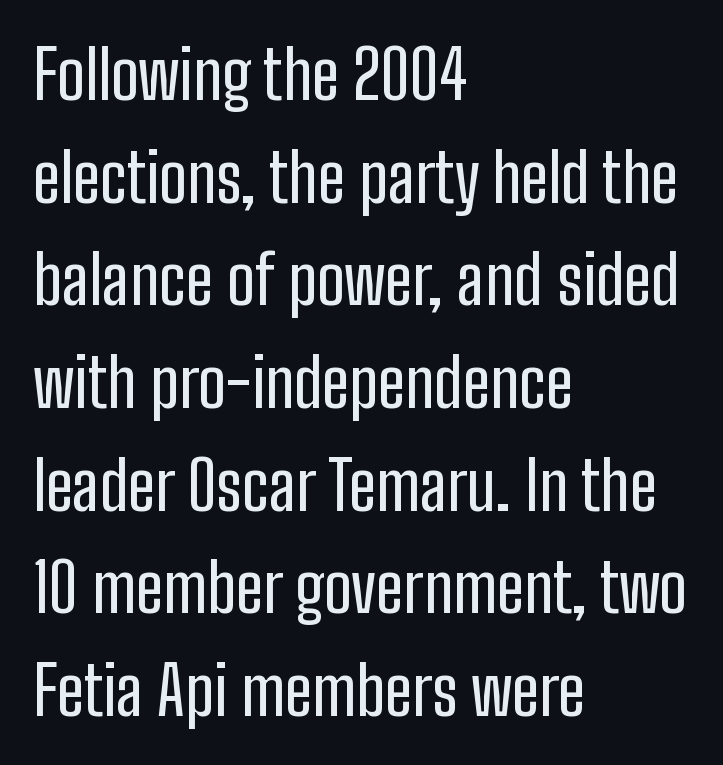
Q: Is the text italic (slanted)? A: No, it is upright.
Q: Is the typeface a serif or a sans-serif typeface? A: Sans-serif.
Q: Is the text underlined? A: No.
Q: How is the paragraph aligned? A: Left-aligned.
Q: Is the spacing between letters normal or unusually wide? A: Normal.
Q: Is the spacing between lines tight, normal or loose? A: Normal.
Q: Width (condensed, normal, or wide)? A: Condensed.
Q: Stroke contrast? A: Low.
Q: x-height? A: Medium.
Q: Monospaced? A: No.
